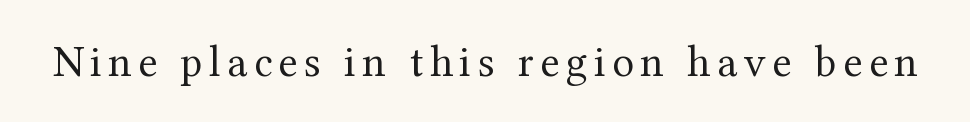
The image shows 45 px regular-weight serif type, upright; set not underlined; medium stroke contrast and a medium x-height.
